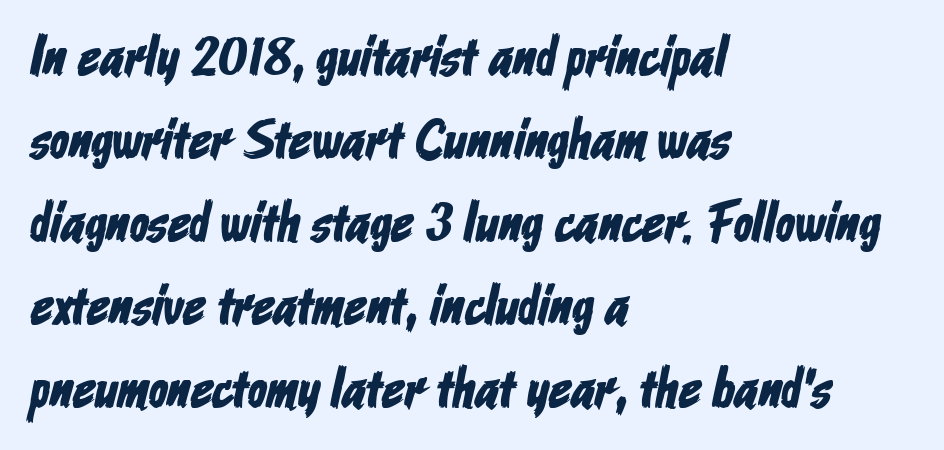
{"serif": "no", "width": "condensed", "stroke_contrast": "low", "x_height": "medium", "monospaced": "no", "underline": "no", "align": "left", "line_spacing": "normal", "line_spacing_ratio": 1.48, "letter_spacing": "normal", "letter_spacing_em": 0.0, "glyph_px": 56}
